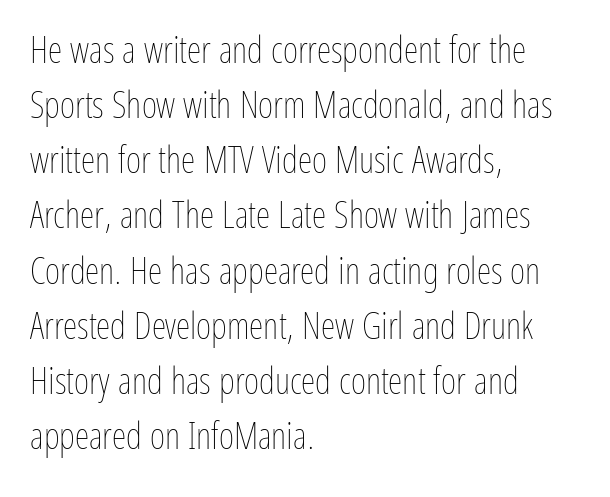
Q: Is the text bold? A: No.
Q: Is the text italic (slanted)? A: No, it is upright.
Q: Is the text underlined? A: No.
Q: How is the paragraph aligned? A: Left-aligned.
Q: Is the spacing between letters normal or unusually wide? A: Normal.
Q: Is the spacing between lines tight, normal or loose? A: Normal.
Q: Width (condensed, normal, or wide)? A: Condensed.
Q: Stroke contrast? A: Low.
Q: x-height? A: Medium.
Q: Monospaced? A: No.
